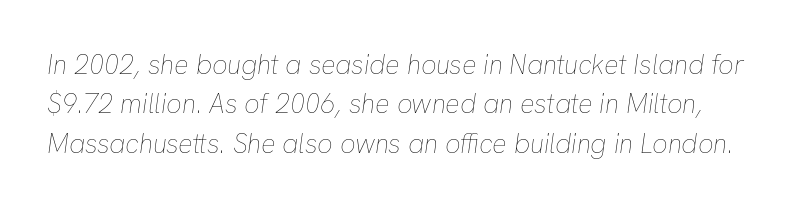
Anything drawn beneath the words? Only blank space. The rendering applies a slant to the glyphs. How would I describe the line gaps? Plain and ordinary. A light-to-regular cut is what we see here. Characters follow at the spacing the type designer built in.
